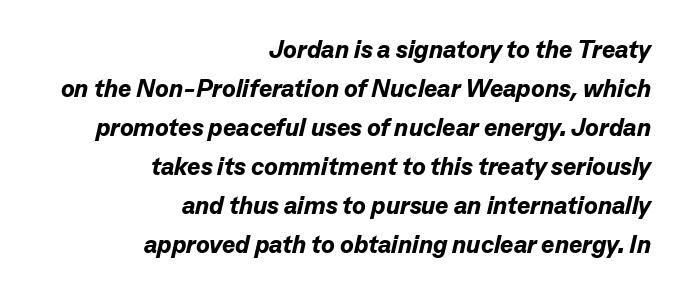
Whoever set this chose a conventional vertical rhythm. Would a proofreader flag this as italicized? Yes. Does the weight exceed regular? Yes, all the way to bold. Short and long lines alike share a common ending point at right. The baseline area is clear.
